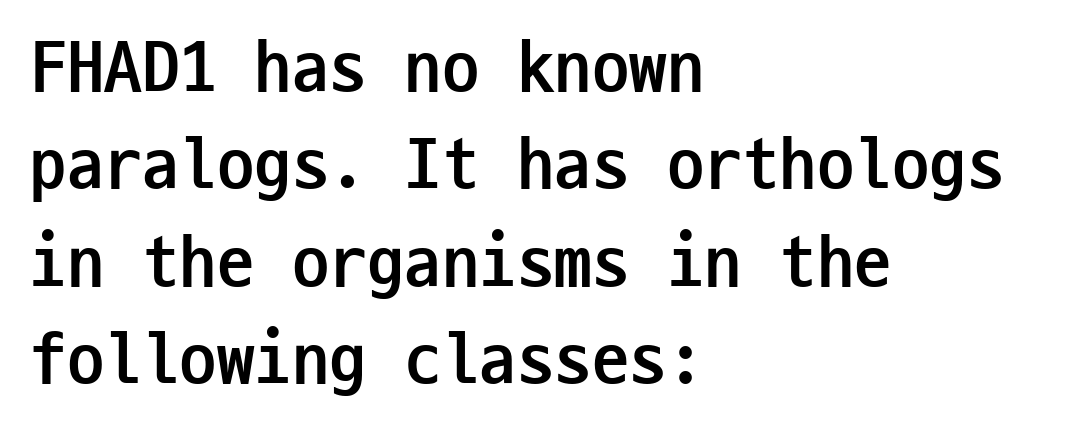
The image shows 75 px semibold, condensed sans-serif type, upright, monospaced; set left-aligned, normal line spacing (1.3x), normal letter spacing, not underlined; low stroke contrast and a medium x-height.
